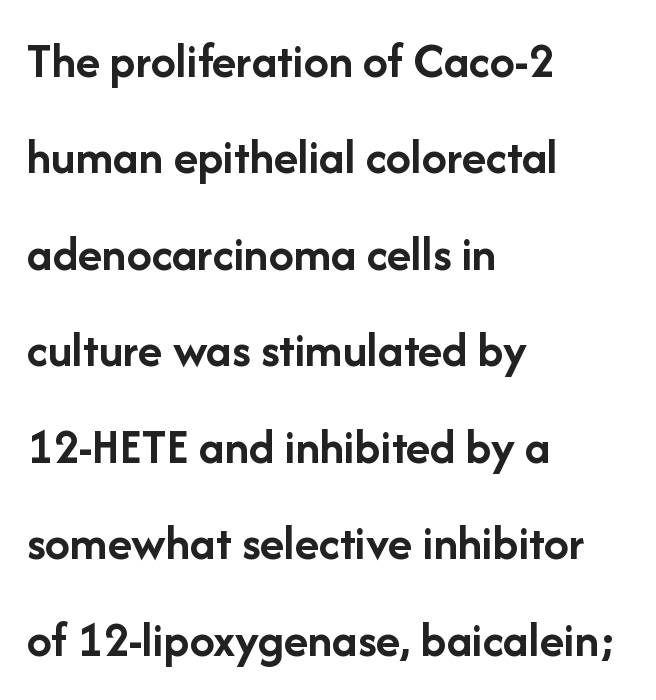
The image shows 50 px semibold sans-serif type, upright; set left-aligned, loose line spacing (1.93x), normal letter spacing, not underlined; low stroke contrast and a medium x-height.
